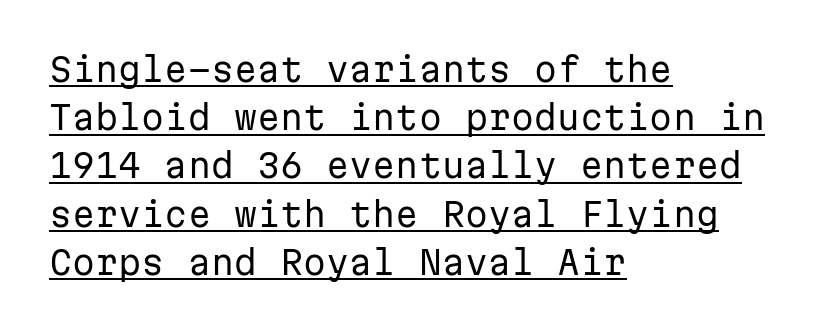
Posture: straight, roman, zero tilt. Classification — sans serif. The text block is weighted toward the left margin, trailing off unevenly rightward. Default kerning and tracking; the words read as compact shapes.
